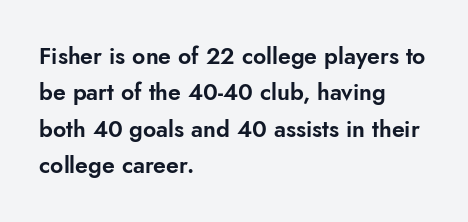
Style check: upright. Honestly, the letter spacing is just normal — you wouldn't notice it. Short and long lines alike share a common starting point at left. Any mark beneath the type? The region is blank. Interline gaps are of average width in this sample.
